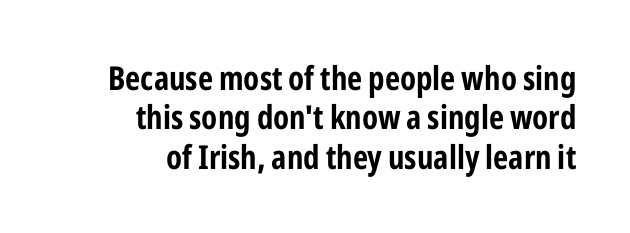
Q: Is the text bold? A: Yes.
Q: Is the text italic (slanted)? A: No, it is upright.
Q: Is the typeface a serif or a sans-serif typeface? A: Sans-serif.
Q: Is the text underlined? A: No.
Q: How is the paragraph aligned? A: Right-aligned.
Q: Is the spacing between letters normal or unusually wide? A: Normal.
Q: Width (condensed, normal, or wide)? A: Condensed.
Q: Stroke contrast? A: Low.
Q: x-height? A: Medium.
Q: Monospaced? A: No.
